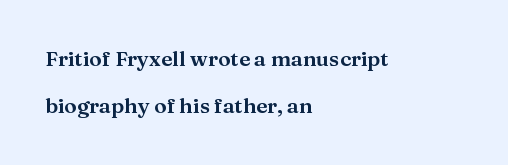
Q: Is the text italic (slanted)? A: No, it is upright.
Q: Is the text underlined? A: No.
Q: How is the paragraph aligned? A: Left-aligned.
Q: Is the spacing between letters normal or unusually wide? A: Normal.
Q: Is the spacing between lines tight, normal or loose? A: Loose.
